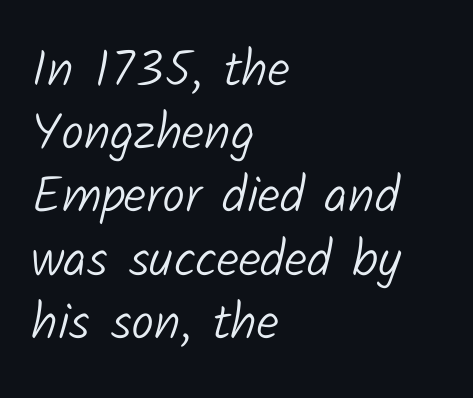
The image shows 51 px light sans-serif type; set left-aligned, line spacing 1.24x, normal letter spacing, not underlined; low stroke contrast and a medium x-height.
